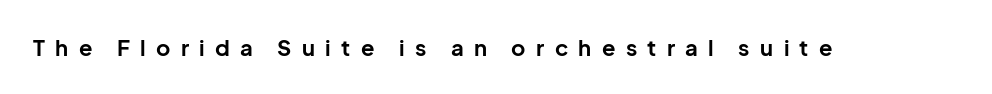
The image shows 22 px bold type, upright; set unusually wide letter spacing (+0.47 em), not underlined.
